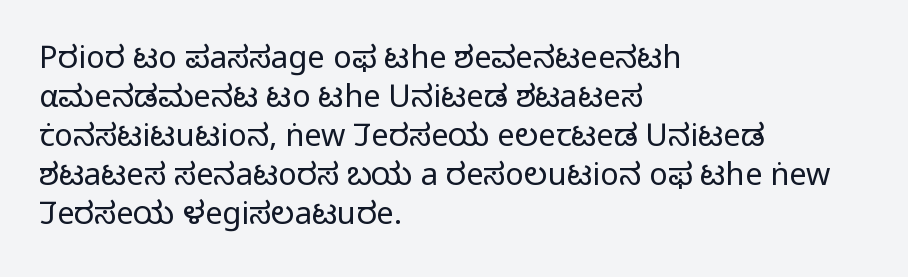
The image shows 31 px light sans-serif type, upright; set left-aligned, normal line spacing (1.26x), normal letter spacing, not underlined; low stroke contrast and a medium x-height.
